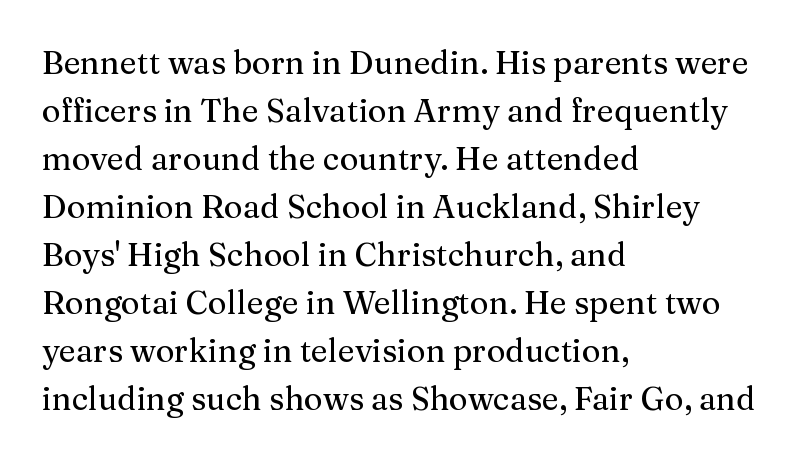
{"serif": "yes", "italic": "no", "width": "normal", "stroke_contrast": "medium", "x_height": "medium", "monospaced": "no", "underline": "no", "align": "left", "line_spacing": "normal", "line_spacing_ratio": 1.5, "letter_spacing": "normal", "letter_spacing_em": 0.0, "glyph_px": 32}
